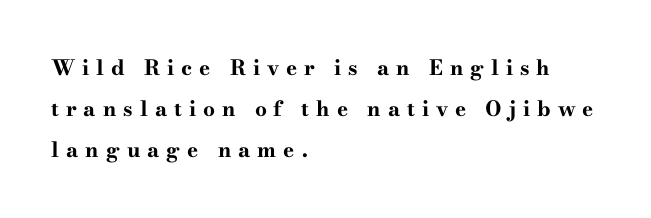
Q: Is the text bold? A: Yes.
Q: Is the text italic (slanted)? A: No, it is upright.
Q: Is the text underlined? A: No.
Q: How is the paragraph aligned? A: Left-aligned.
Q: Is the spacing between letters normal or unusually wide? A: Unusually wide.
Q: Is the spacing between lines tight, normal or loose? A: Loose.
